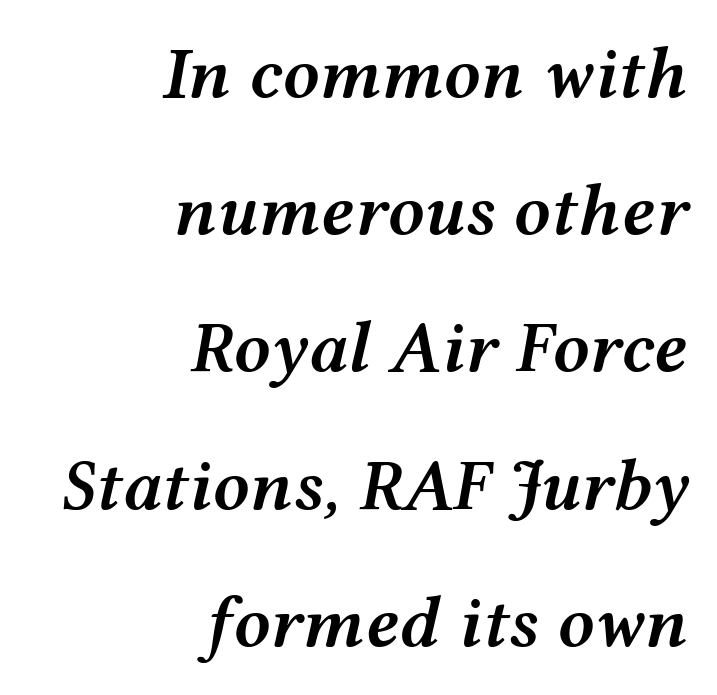
Q: Is the text bold? A: Semi-bold.
Q: Is the text italic (slanted)? A: Yes, it leans right by about 12 degrees.
Q: Is the text underlined? A: No.
Q: How is the paragraph aligned? A: Right-aligned.
Q: Is the spacing between letters normal or unusually wide? A: Normal.
Q: Width (condensed, normal, or wide)? A: Wide.
Q: Stroke contrast? A: Medium.
Q: x-height? A: Medium.
Q: Monospaced? A: No.
